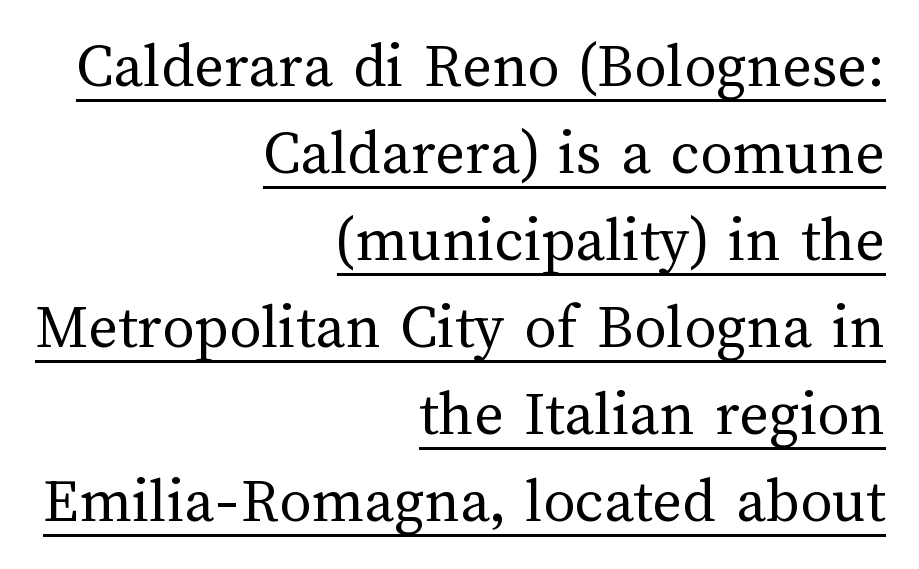
The rendering uses a moderate line-height, typical for paragraphs. Upright lettering throughout. Ink coverage per letter is moderate at most. The text block is weighted toward the right margin, trailing off unevenly leftward. Standard letterfit; no display-style spreading of the glyphs. Each letter keeps its own natural width here, so spacing adapts to shape.
